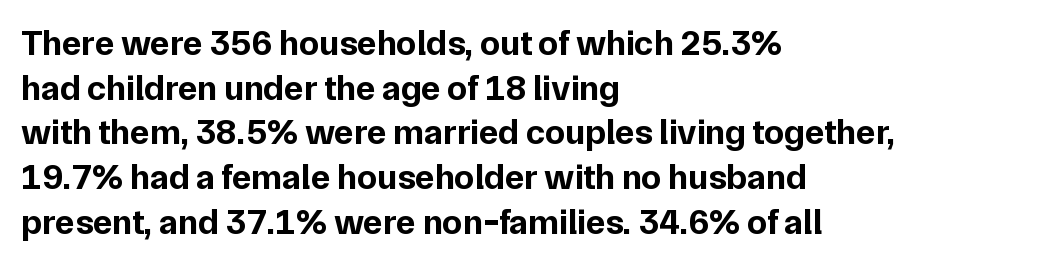
Q: Is the text bold? A: Yes.
Q: Is the text italic (slanted)? A: No, it is upright.
Q: Is the typeface a serif or a sans-serif typeface? A: Sans-serif.
Q: Is the text underlined? A: No.
Q: How is the paragraph aligned? A: Left-aligned.
Q: Is the spacing between letters normal or unusually wide? A: Normal.
Q: Width (condensed, normal, or wide)? A: Normal.
Q: Stroke contrast? A: Low.
Q: x-height? A: Medium.
Q: Monospaced? A: No.
